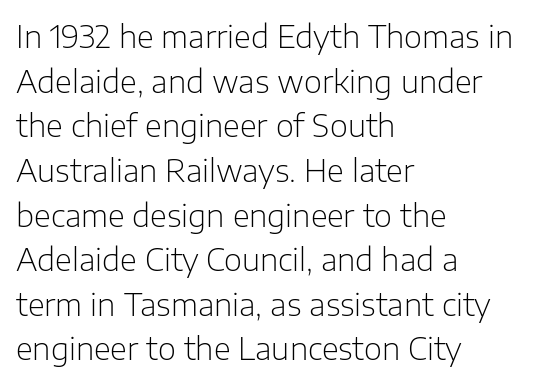
The rendering shows plain stroke endings on the letterforms — a sans-serif design. Lines of text with bare space underneath. The strokes carry an ordinary text weight at most. Leading: standard. Look at the tracking — it's just the regular setting, nothing added.
